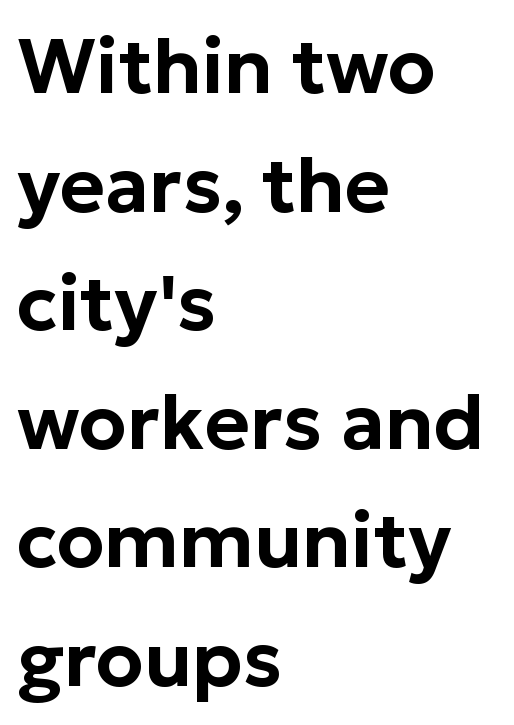
{"serif": "no", "italic": "no", "width": "normal", "stroke_contrast": "low", "x_height": "medium", "monospaced": "no", "underline": "no", "align": "left", "line_spacing": "normal", "line_spacing_ratio": 1.54, "letter_spacing": "normal", "letter_spacing_em": 0.0, "glyph_px": 77}
